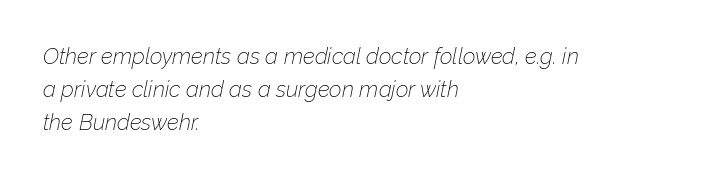
The image shows 22 px text type, italic (leaning right); set left-aligned, normal line spacing (1.51x), normal letter spacing, not underlined.
